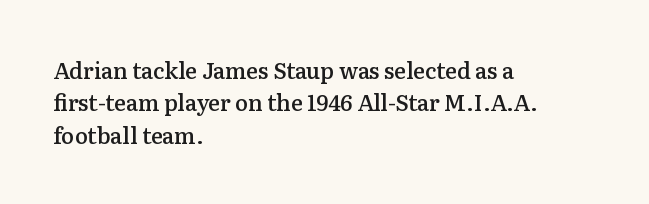
The image shows 22 px text type, upright; set left-aligned, normal line spacing (1.47x), normal letter spacing, not underlined.
